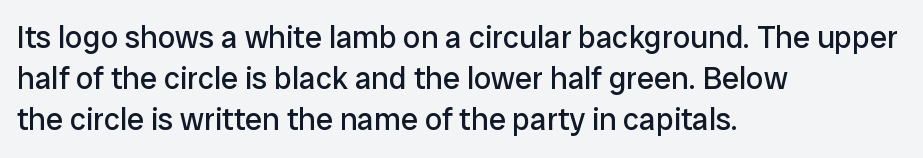
{"serif": "no", "italic": "no", "bold": "no", "weight": "regular", "width": "normal", "stroke_contrast": "low", "x_height": "medium", "monospaced": "no", "underline": "no", "align": "left", "line_spacing": "normal", "line_spacing_ratio": 1.33, "letter_spacing": "normal", "letter_spacing_em": 0.0, "glyph_px": 31}
